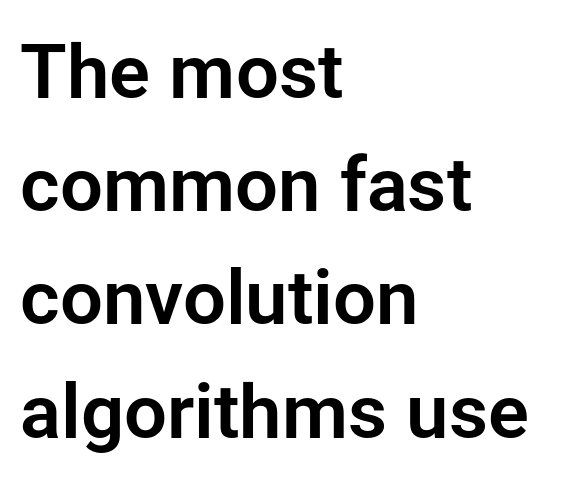
Q: Is the text italic (slanted)? A: No, it is upright.
Q: Is the typeface a serif or a sans-serif typeface? A: Sans-serif.
Q: Is the text underlined? A: No.
Q: How is the paragraph aligned? A: Left-aligned.
Q: Is the spacing between letters normal or unusually wide? A: Normal.
Q: Is the spacing between lines tight, normal or loose? A: Normal.
Q: Width (condensed, normal, or wide)? A: Normal.
Q: Stroke contrast? A: Low.
Q: x-height? A: Medium.
Q: Monospaced? A: No.
